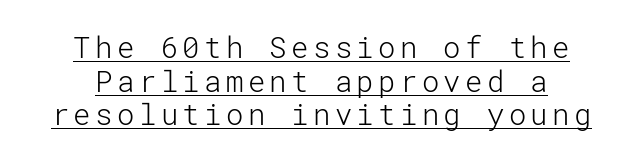
Q: Is the text bold? A: No.
Q: Is the text italic (slanted)? A: No, it is upright.
Q: Is the typeface a serif or a sans-serif typeface? A: Sans-serif.
Q: Is the text underlined? A: Yes.
Q: How is the paragraph aligned? A: Centered.
Q: Width (condensed, normal, or wide)? A: Normal.
Q: Stroke contrast? A: Low.
Q: x-height? A: Medium.
